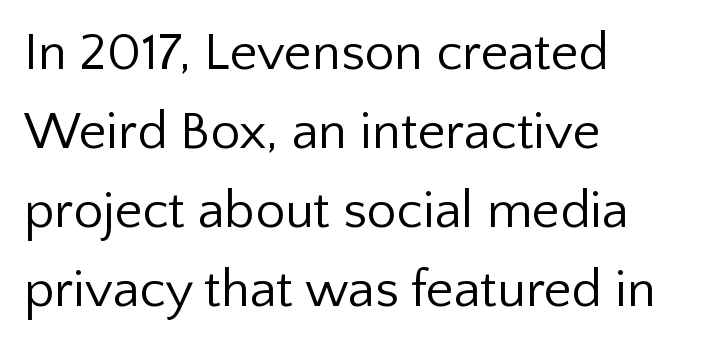
Q: Is the text bold? A: No.
Q: Is the text italic (slanted)? A: No, it is upright.
Q: Is the typeface a serif or a sans-serif typeface? A: Sans-serif.
Q: Is the text underlined? A: No.
Q: How is the paragraph aligned? A: Left-aligned.
Q: Is the spacing between letters normal or unusually wide? A: Normal.
Q: Is the spacing between lines tight, normal or loose? A: Normal.
Q: Width (condensed, normal, or wide)? A: Normal.
Q: Stroke contrast? A: Low.
Q: x-height? A: Medium.
Q: Monospaced? A: No.
